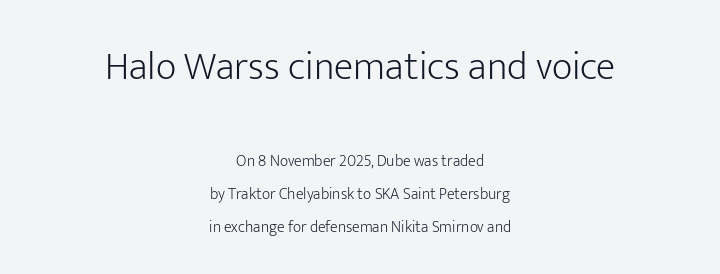
No extra tracking has been applied to these lines. This layout puts the oversized block above and the modest block below. Heaviness? Minimal to ordinary, like unemphasized prose. The gap between lines stays unmarked. The type sits square on the baseline with zero lean. The paragraph shown floats in the horizontal middle.
